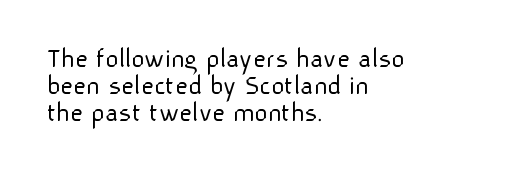
Q: Is the text bold? A: No.
Q: Is the text italic (slanted)? A: No, it is upright.
Q: Is the typeface a serif or a sans-serif typeface? A: Sans-serif.
Q: Is the text underlined? A: No.
Q: How is the paragraph aligned? A: Left-aligned.
Q: Is the spacing between letters normal or unusually wide? A: Normal.
Q: Is the spacing between lines tight, normal or loose? A: Tight.
Q: Width (condensed, normal, or wide)? A: Normal.
Q: Stroke contrast? A: Low.
Q: x-height? A: Medium.
Q: Monospaced? A: No.
